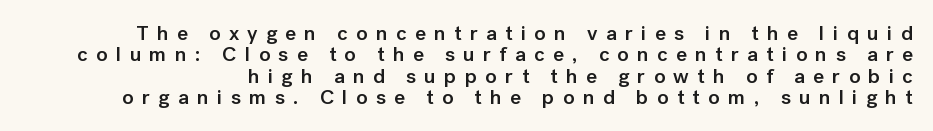
The image shows 21 px text type, upright; set tight line spacing (1.02x), unusually wide letter spacing (+0.39 em), not underlined.
